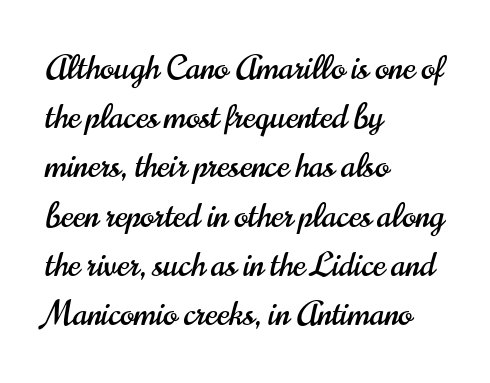
Q: Is the text italic (slanted)? A: Yes.
Q: Is the typeface a serif or a sans-serif typeface? A: Sans-serif.
Q: Is the text underlined? A: No.
Q: How is the paragraph aligned? A: Left-aligned.
Q: Is the spacing between letters normal or unusually wide? A: Normal.
Q: Is the spacing between lines tight, normal or loose? A: Normal.
Q: Width (condensed, normal, or wide)? A: Condensed.
Q: Stroke contrast? A: High.
Q: x-height? A: Small.
Q: Monospaced? A: No.
